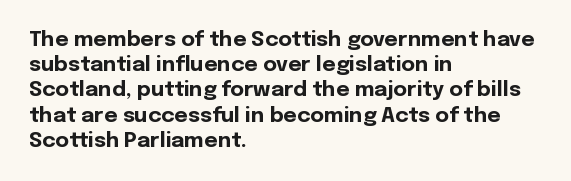
Each line starts at the same left margin while the right side varies. Upright lettering throughout. What stands out about the letter spacing? Nothing — it is the standard amount. Check the space under the baseline: it is left empty. The typesetting leans heavy: a genuine bold.
